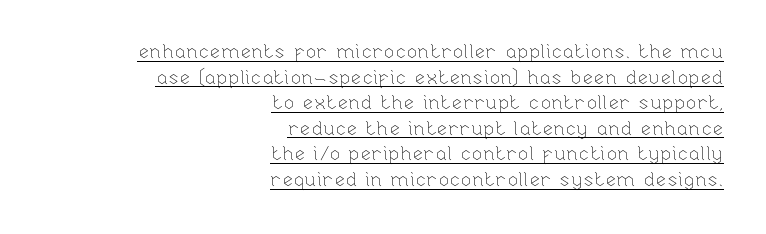
{"italic": "no", "bold": "no", "underline": "yes", "align": "right", "line_spacing": "normal", "line_spacing_ratio": 1.28, "letter_spacing": "normal", "letter_spacing_em": 0.0, "glyph_px": 20}
